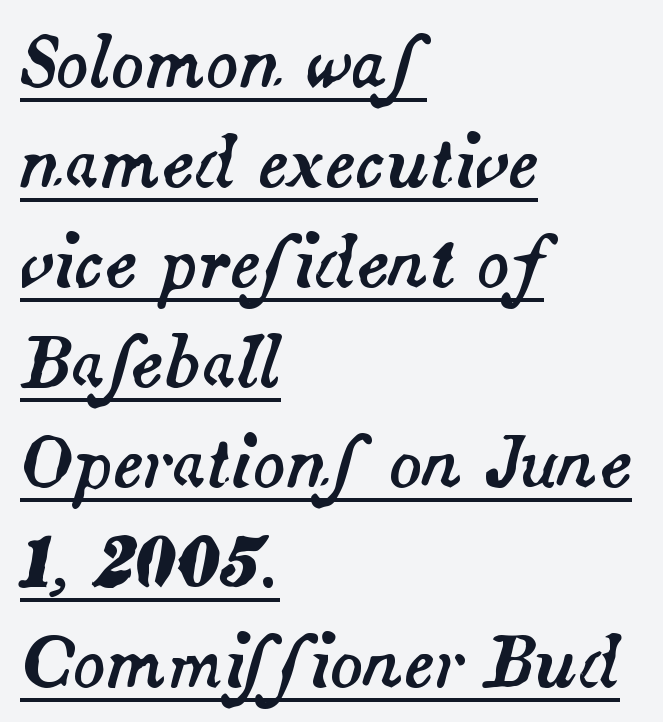
The lines sit at an ordinary, default distance from one another. Tall strokes in this sample are angled rather than plumb. The glyphs are accompanied by a horizontal stroke just below them. This sample has the flowing, uneven cadence of proportional lettering. The paragraph shown leans on its left margin. The face used here is rendered with its standard letterfit.
